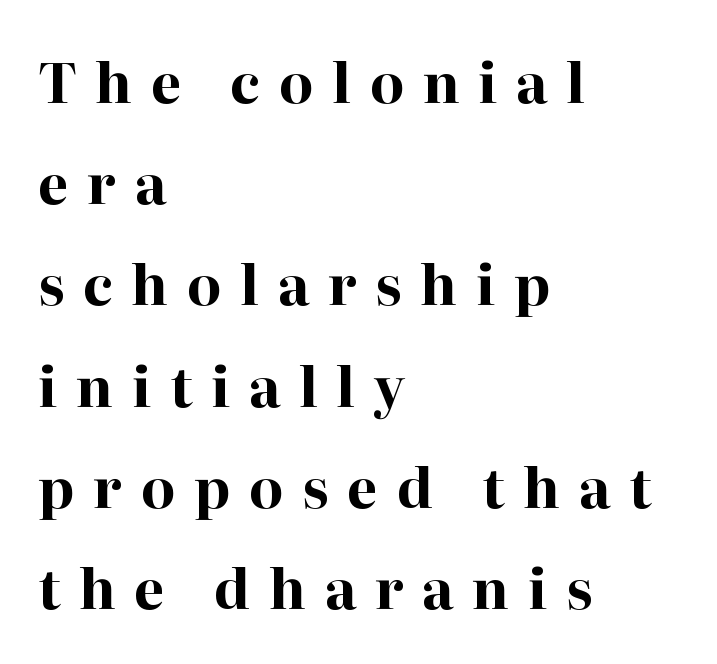
Letters rest on an invisible, unmarked baseline. The type family on display is of the serif kind. Thick stems and heavy bowls — unmistakably bold. The setting favours the left margin, as ordinary paragraphs usually do. You could not count columns in this text — the font is proportionally spaced. How are the letters spaced? Widely, with obvious added tracking.
